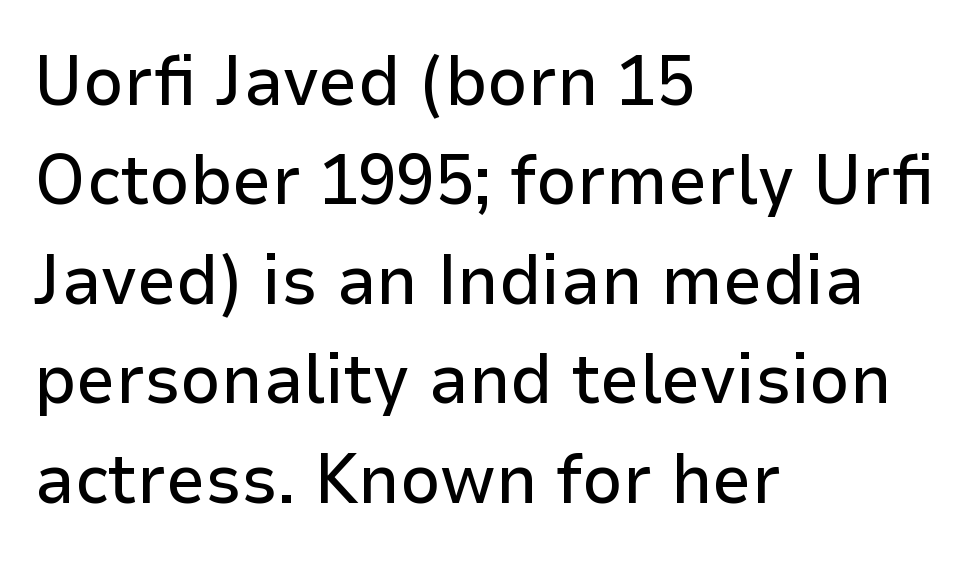
The image shows 70 px sans-serif type, upright; set left-aligned, normal line spacing (1.42x), normal letter spacing, not underlined; low stroke contrast and a medium x-height.
